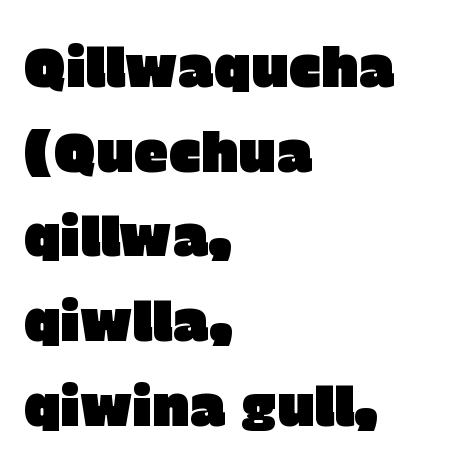
What stands out about the letter spacing? Nothing — it is the standard amount. This sample has the flowing, uneven cadence of proportional lettering. The block of text has a typical density, with ordinary space between rows. The lines are quadded left. The space beneath each line is pristine and unruled.
